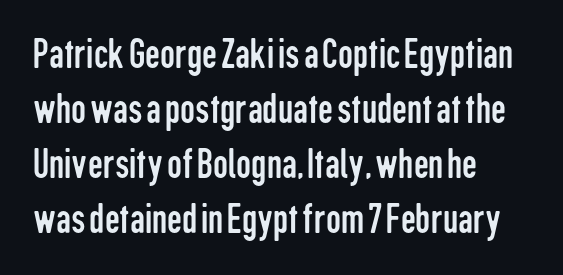
The image shows 42 px regular-weight, condensed sans-serif type, upright; set left-aligned, normal line spacing (1.31x), normal letter spacing, not underlined; low stroke contrast and a medium x-height.
